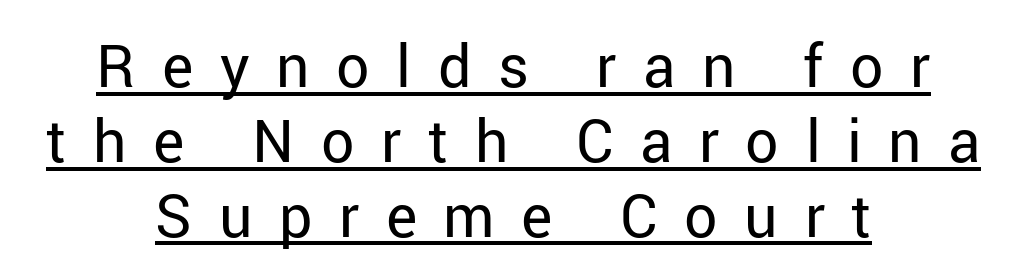
The strokes carry an ordinary text weight at most. The passage shown stacks its lines at a standard gap. Rendered with straight, roman letterforms. Looks like someone drew a line under every word here. Words appear elongated and porous because spacing is wide. Horizontal alignment here is central, giving a formal, balanced look.
